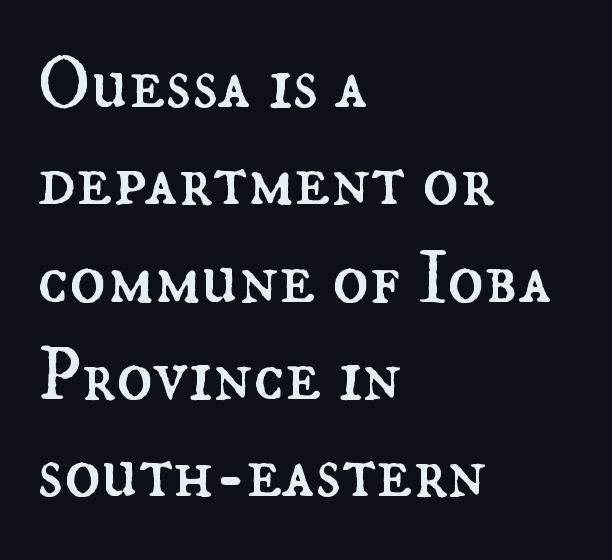
Q: Is the text bold? A: No.
Q: Is the text italic (slanted)? A: No, it is upright.
Q: Is the text underlined? A: No.
Q: How is the paragraph aligned? A: Left-aligned.
Q: Is the spacing between letters normal or unusually wide? A: Normal.
Q: Is the spacing between lines tight, normal or loose? A: Normal.
Q: Width (condensed, normal, or wide)? A: Normal.
Q: Stroke contrast? A: Medium.
Q: x-height? A: Small.
Q: Monospaced? A: No.
